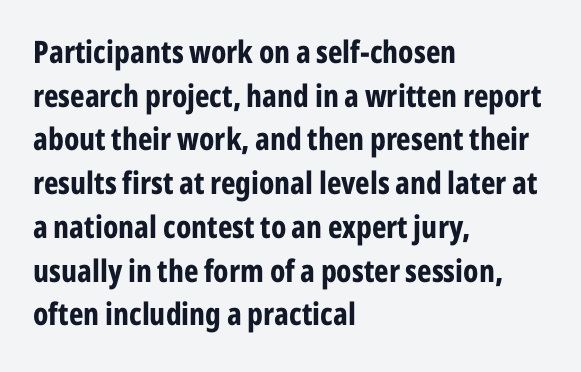
{"serif": "no", "italic": "no", "bold": "yes", "weight": "bold", "width": "condensed", "stroke_contrast": "low", "x_height": "medium", "monospaced": "no", "underline": "no", "align": "left", "line_spacing": "normal", "line_spacing_ratio": 1.41, "letter_spacing": "normal", "letter_spacing_em": 0.0, "glyph_px": 31}
